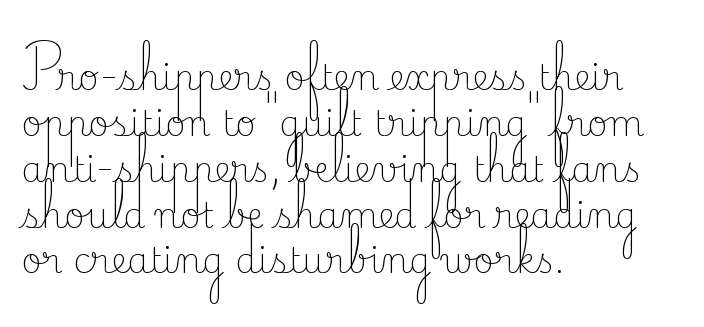
The image shows 35 px light serif type, upright; set left-aligned, normal line spacing (1.31x), normal letter spacing, not underlined; low stroke contrast and a small x-height.
